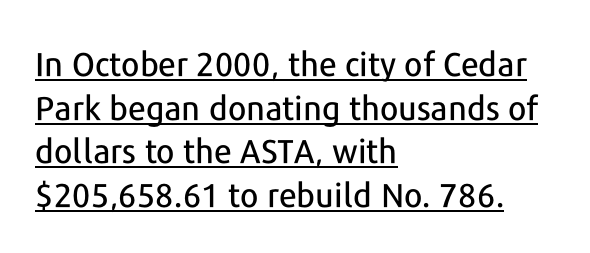
You could call the tracking neutral — neither tight nor loose. The letters carry no serifs — their stems end cleanly without finishing strokes. The line-height multiplier appears to be the usual default. The letters advance in unequal steps, a hallmark of proportional type.
